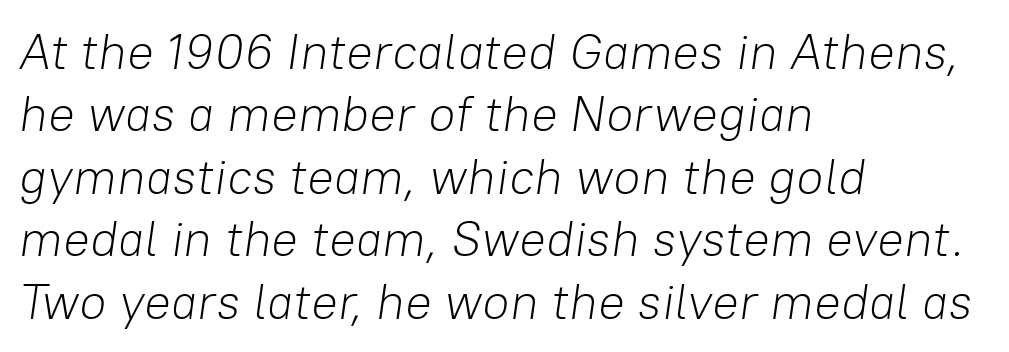
{"italic": "yes", "lean": "right", "slant_degrees": 8, "bold": "no", "weight": "light", "width": "normal", "stroke_contrast": "low", "x_height": "medium", "monospaced": "no", "underline": "no", "align": "left", "line_spacing": "normal", "line_spacing_ratio": 1.25, "letter_spacing": "normal", "letter_spacing_em": 0.0, "glyph_px": 50}
